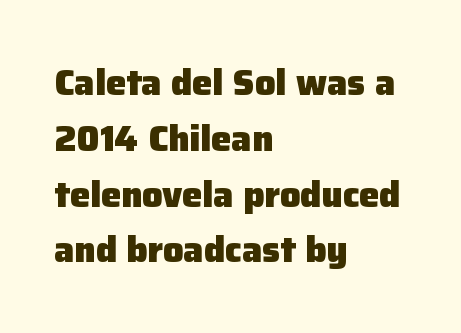
{"serif": "no", "italic": "no", "bold": "yes", "weight": "heavy", "width": "normal", "stroke_contrast": "low", "x_height": "medium", "monospaced": "no", "underline": "no", "align": "left", "line_spacing": "normal", "line_spacing_ratio": 1.55, "letter_spacing": "normal", "letter_spacing_em": 0.0, "glyph_px": 36}
